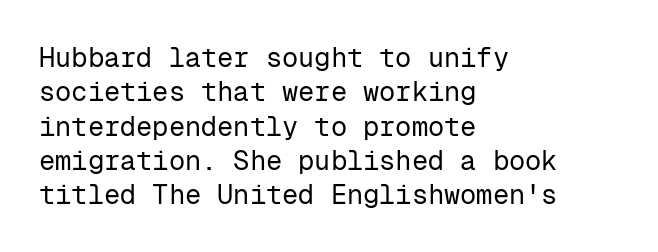
{"italic": "no", "bold": "no", "underline": "no", "align": "left", "line_spacing": "normal", "line_spacing_ratio": 1.27, "letter_spacing": "normal", "letter_spacing_em": 0.0, "glyph_px": 27}
